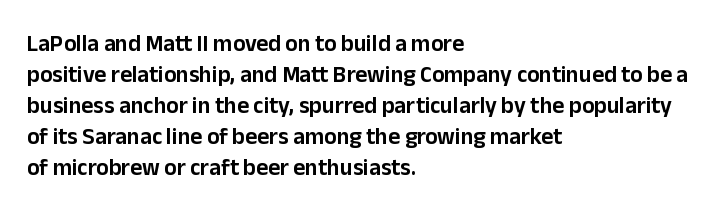
The image shows 23 px text type, upright; set left-aligned, normal line spacing (1.35x), normal letter spacing, not underlined.
